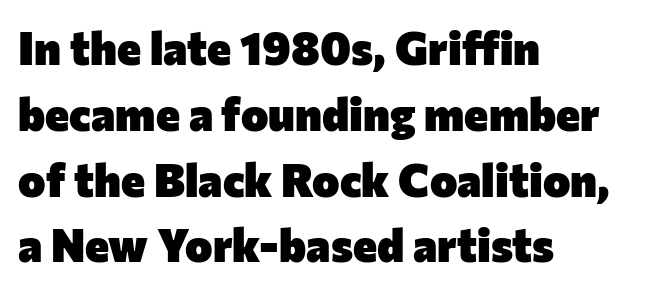
{"serif": "no", "italic": "no", "bold": "yes", "weight": "heavy", "width": "normal", "stroke_contrast": "low", "x_height": "medium", "monospaced": "no", "underline": "no", "align": "left", "line_spacing": "normal", "line_spacing_ratio": 1.43, "letter_spacing": "normal", "letter_spacing_em": 0.0, "glyph_px": 46}
